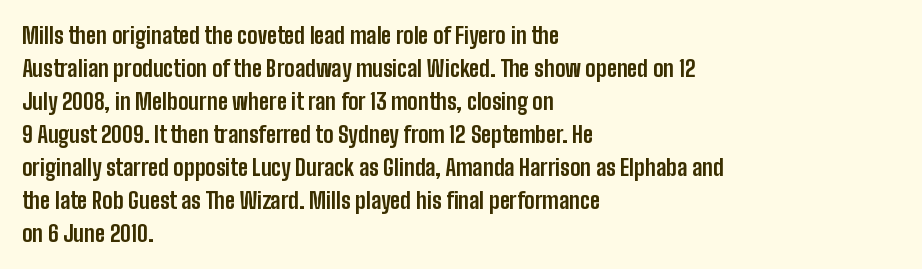
The image shows 22 px bold type, upright; set left-aligned, normal line spacing (1.5x), normal letter spacing, not underlined.
